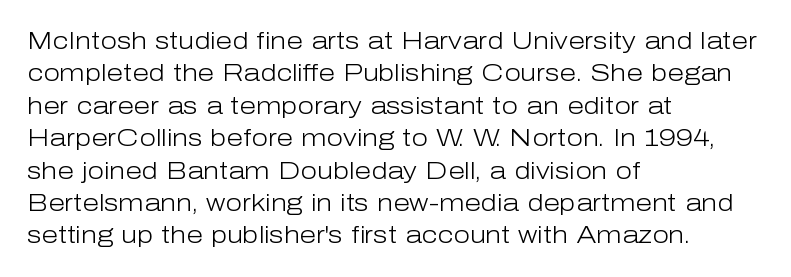
{"italic": "no", "bold": "no", "underline": "no", "align": "left", "line_spacing": "normal", "line_spacing_ratio": 1.35, "letter_spacing": "normal", "letter_spacing_em": 0.0, "glyph_px": 24}
